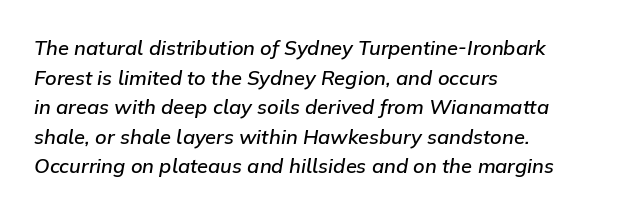
The image shows 20 px text type, italic (leaning right); set left-aligned, normal line spacing (1.48x), normal letter spacing, not underlined.
